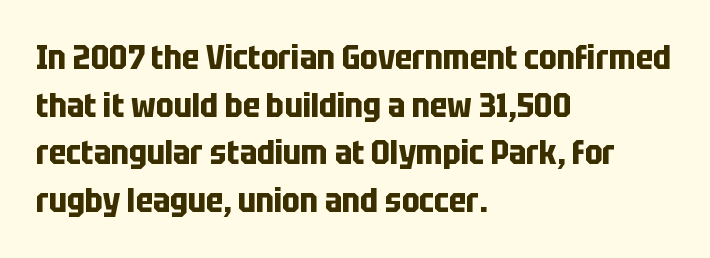
{"serif": "no", "italic": "no", "bold": "yes", "weight": "bold", "width": "condensed", "stroke_contrast": "low", "x_height": "large", "monospaced": "no", "underline": "no", "align": "left", "line_spacing": "normal", "line_spacing_ratio": 1.44, "letter_spacing": "normal", "letter_spacing_em": 0.0, "glyph_px": 33}
